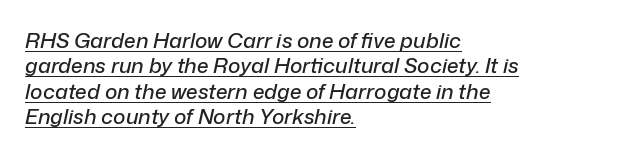
The words here are underlined. Spacing between characters is what you'd get straight out of the box. One-word summary of the alignment: left. This sample uses an oblique cut, with every glyph tilted off the vertical.
